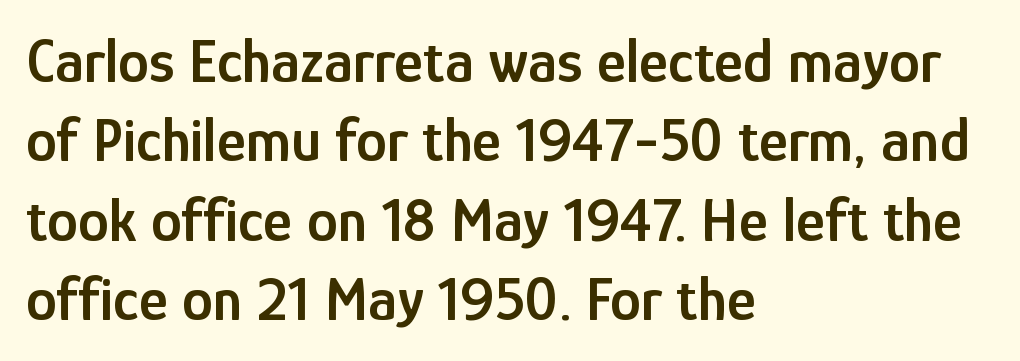
The image shows 62 px semibold, condensed sans-serif type, upright; set left-aligned, normal line spacing (1.28x), normal letter spacing, not underlined; low stroke contrast and a medium x-height.
